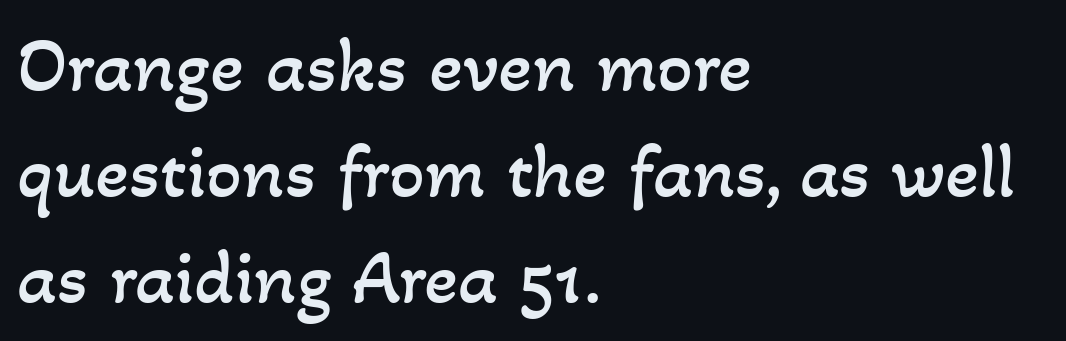
Q: Is the text bold? A: No.
Q: Is the text underlined? A: No.
Q: How is the paragraph aligned? A: Left-aligned.
Q: Is the spacing between letters normal or unusually wide? A: Normal.
Q: Is the spacing between lines tight, normal or loose? A: Normal.
Q: Width (condensed, normal, or wide)? A: Normal.
Q: Stroke contrast? A: Low.
Q: x-height? A: Small.
Q: Monospaced? A: No.
